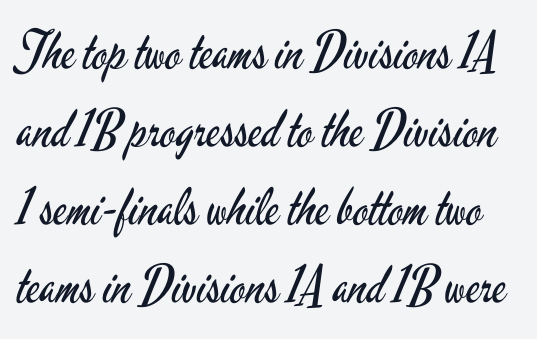
{"serif": "no", "bold": "no", "weight": "regular", "width": "condensed", "stroke_contrast": "low", "x_height": "small", "monospaced": "no", "underline": "no", "line_spacing": "normal", "line_spacing_ratio": 1.53, "letter_spacing": "normal", "letter_spacing_em": 0.0, "glyph_px": 51}
